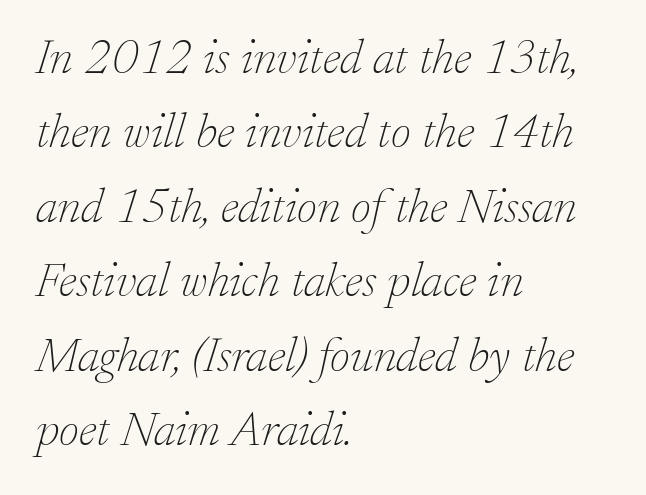
{"serif": "yes", "italic": "yes", "lean": "right", "slant_degrees": 17, "bold": "no", "weight": "thin", "width": "normal", "stroke_contrast": "low", "x_height": "small", "monospaced": "no", "underline": "no", "align": "left", "line_spacing": "normal", "line_spacing_ratio": 1.52, "letter_spacing": "normal", "letter_spacing_em": 0.0, "glyph_px": 49}
